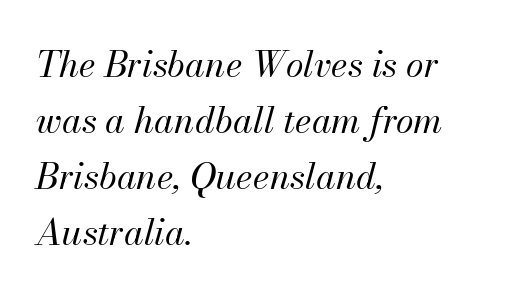
Is this a fixed-width face? No — the glyphs have proportional, varying widths. Does extra space separate the letters? No, they use regular spacing. Compared with typical paragraphs, the rows here are spaced about the same. The text carries the slant typical of an italic or oblique font. The strip under each line holds only bare page. The letterforms sit at book weight or below.
